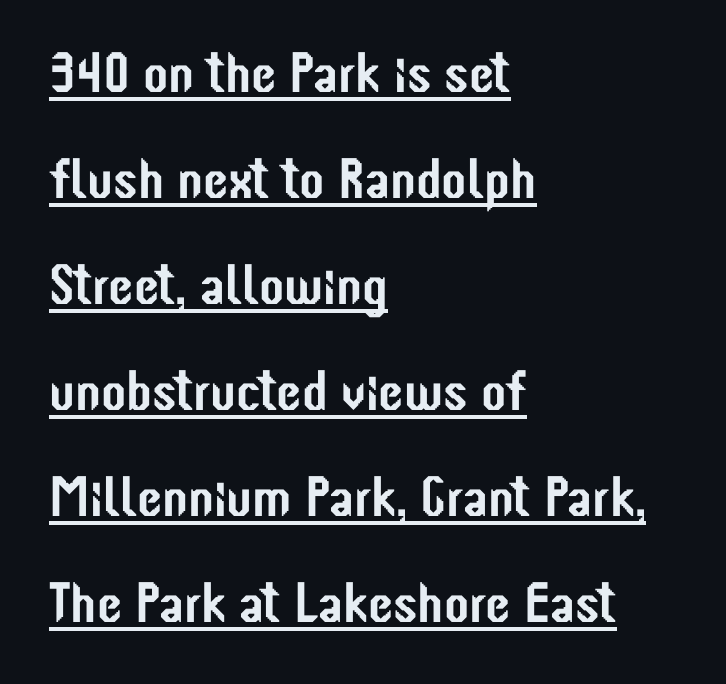
{"serif": "no", "italic": "no", "width": "condensed", "stroke_contrast": "low", "x_height": "medium", "monospaced": "no", "underline": "yes", "align": "left", "line_spacing_ratio": 1.86, "letter_spacing": "normal", "letter_spacing_em": 0.0, "glyph_px": 57}
